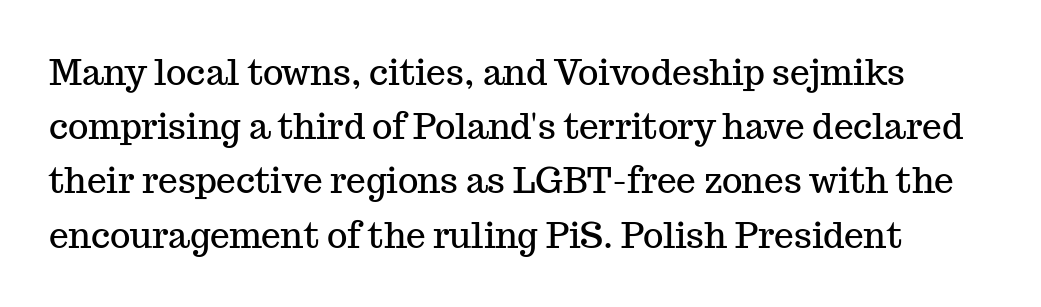
Q: Is the text italic (slanted)? A: No, it is upright.
Q: Is the typeface a serif or a sans-serif typeface? A: Serif.
Q: Is the text underlined? A: No.
Q: Is the spacing between letters normal or unusually wide? A: Normal.
Q: Is the spacing between lines tight, normal or loose? A: Normal.
Q: Width (condensed, normal, or wide)? A: Normal.
Q: Stroke contrast? A: Medium.
Q: x-height? A: Medium.
Q: Monospaced? A: No.
